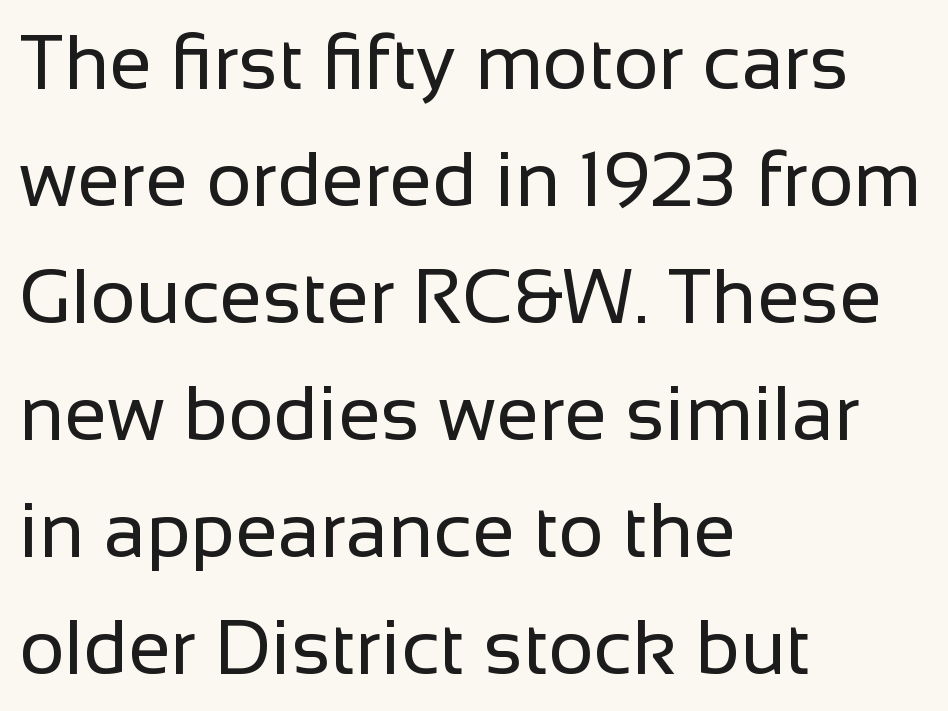
{"serif": "no", "italic": "no", "bold": "no", "weight": "regular", "width": "normal", "stroke_contrast": "low", "x_height": "medium", "monospaced": "no", "underline": "no", "align": "left", "line_spacing": "normal", "line_spacing_ratio": 1.52, "letter_spacing": "normal", "letter_spacing_em": 0.0, "glyph_px": 77}
